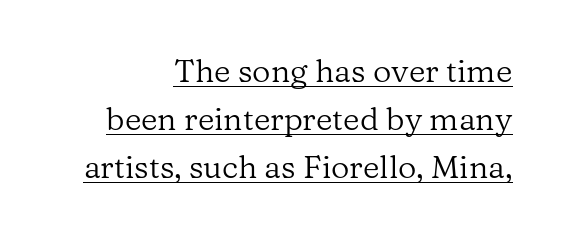
A typesetter would label this face a serif. Emphasis is given by a line drawn under the lettering. You could call the tracking neutral — neither tight nor loose. Caption: face not bold, strokes unweighted.
